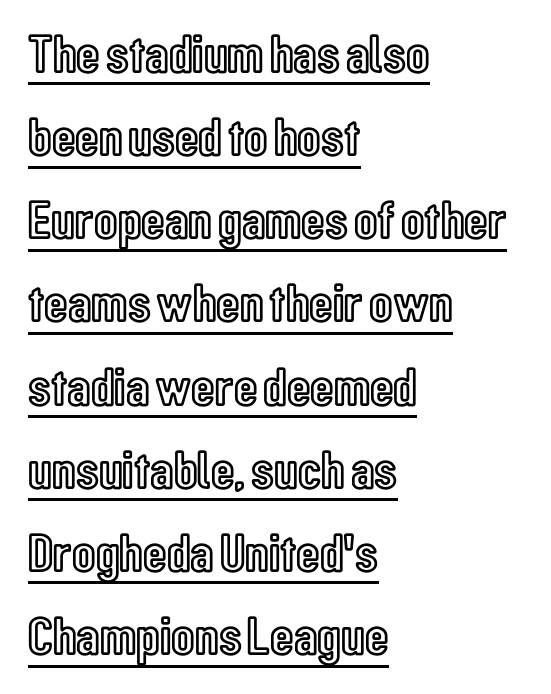
Posture: straight, roman, zero tilt. These lines are rendered in a variable-pitch font. A rule runs beneath these lines of type. The face used here is rendered with its standard letterfit.
